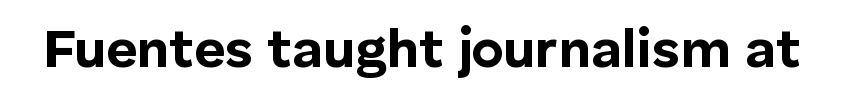
Stroke terminals: plain, sans-serif. Designer's note — italics off, roman on. Each letter keeps its own natural width here, so spacing adapts to shape. No word sits above an underline.
